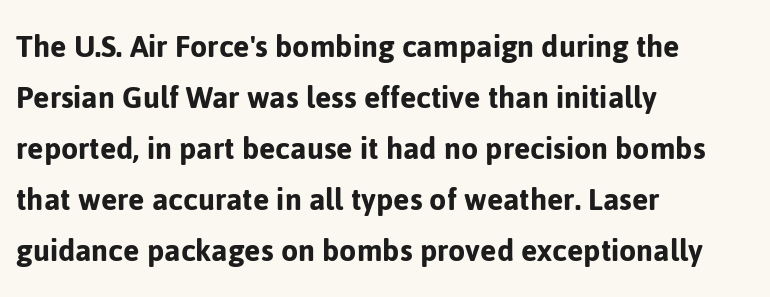
Q: Is the text italic (slanted)? A: No, it is upright.
Q: Is the typeface a serif or a sans-serif typeface? A: Sans-serif.
Q: Is the text underlined? A: No.
Q: How is the paragraph aligned? A: Left-aligned.
Q: Is the spacing between letters normal or unusually wide? A: Normal.
Q: Is the spacing between lines tight, normal or loose? A: Normal.
Q: Width (condensed, normal, or wide)? A: Normal.
Q: Stroke contrast? A: Low.
Q: x-height? A: Medium.
Q: Monospaced? A: No.
